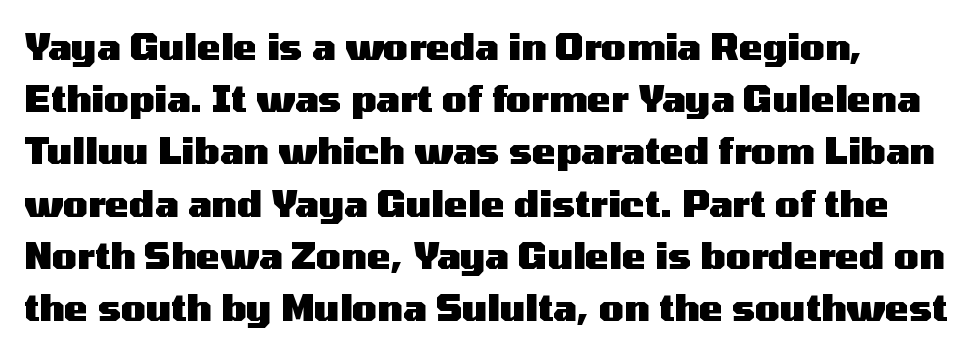
The image shows 36 px heavy, wide sans-serif type, upright; set normal line spacing (1.45x), normal letter spacing, not underlined; medium stroke contrast and a medium x-height.
